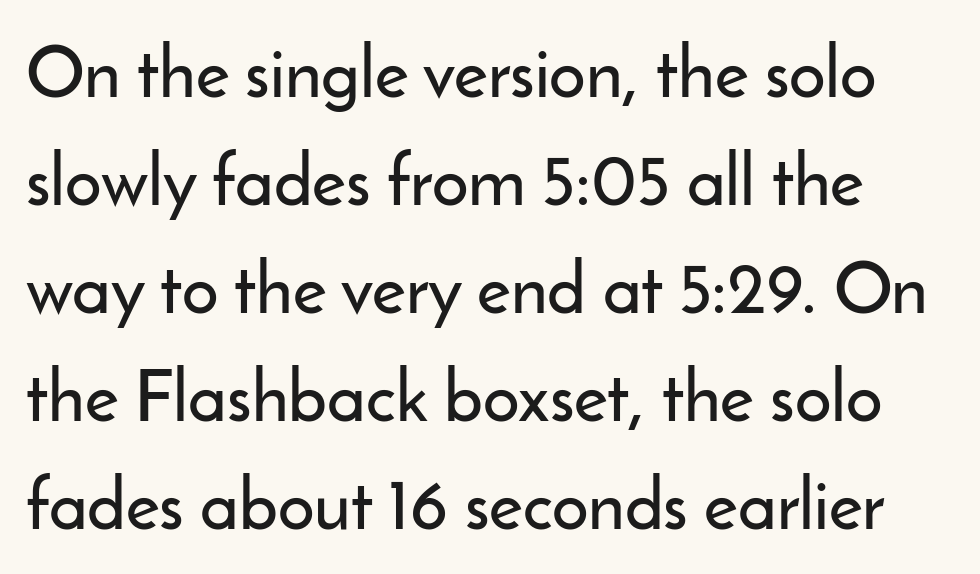
{"serif": "no", "italic": "no", "width": "normal", "stroke_contrast": "low", "x_height": "small", "monospaced": "no", "underline": "no", "line_spacing": "normal", "line_spacing_ratio": 1.5, "letter_spacing": "normal", "letter_spacing_em": 0.0, "glyph_px": 72}
